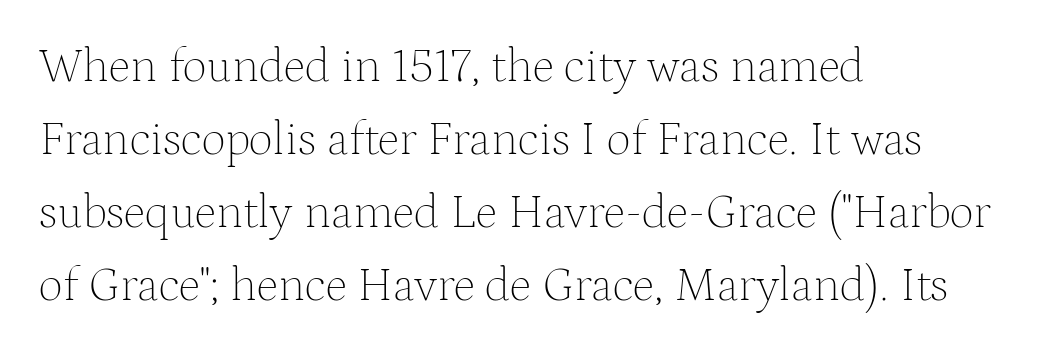
Q: Is the text bold? A: No.
Q: Is the text italic (slanted)? A: No, it is upright.
Q: Is the typeface a serif or a sans-serif typeface? A: Serif.
Q: Is the text underlined? A: No.
Q: How is the paragraph aligned? A: Left-aligned.
Q: Is the spacing between letters normal or unusually wide? A: Normal.
Q: Is the spacing between lines tight, normal or loose? A: Normal.
Q: Width (condensed, normal, or wide)? A: Normal.
Q: Stroke contrast? A: Medium.
Q: x-height? A: Medium.
Q: Monospaced? A: No.
